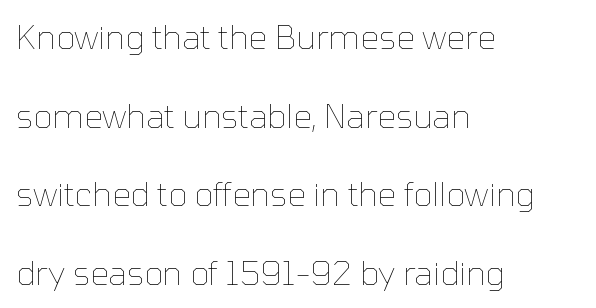
Decoration check: the copy has no underline. Tracking here is standard; glyphs follow each other at the usual distance. Do the characters align in a grid? No, the font is proportional. The typesetting does not lean heavy: it is not bold.
